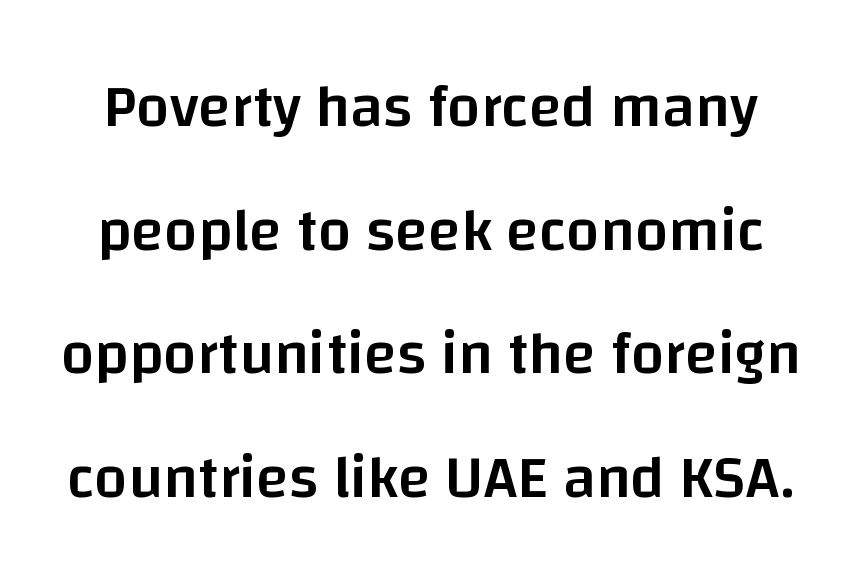
{"serif": "no", "italic": "no", "bold": "semi", "weight": "semibold", "width": "normal", "stroke_contrast": "low", "x_height": "large", "monospaced": "no", "underline": "no", "line_spacing": "loose", "line_spacing_ratio": 2.06, "letter_spacing": "normal", "letter_spacing_em": 0.0, "glyph_px": 60}
